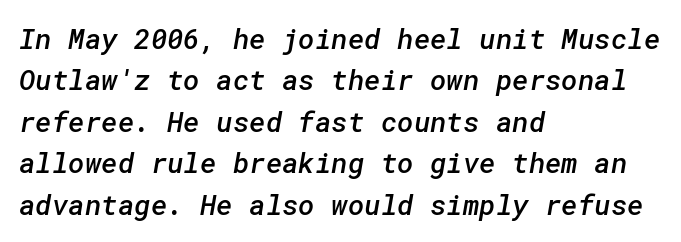
The image shows 28 px semibold sans-serif type; set left-aligned, normal line spacing (1.48x), normal letter spacing, not underlined; low stroke contrast and a medium x-height.
